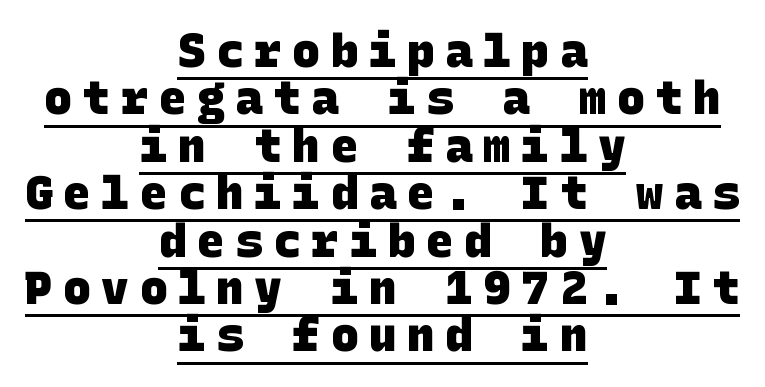
The image shows 46 px heavy sans-serif type; set centered, tight line spacing (1.03x), unusually wide letter spacing (+0.23 em), underlined; low stroke contrast and a large x-height.
